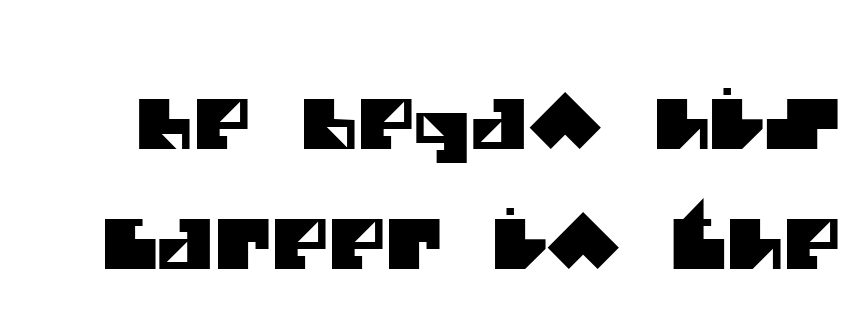
The image shows 69 px sans-serif type; set line spacing 1.74x, normal letter spacing, not underlined; medium stroke contrast and a large x-height.
